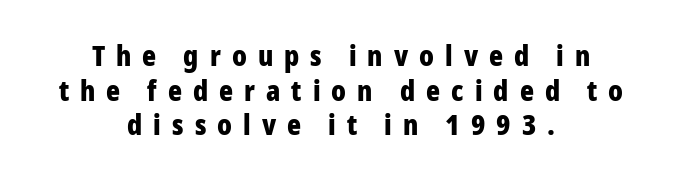
{"serif": "no", "italic": "no", "bold": "yes", "weight": "bold", "width": "condensed", "stroke_contrast": "low", "x_height": "medium", "monospaced": "no", "underline": "no", "align": "center", "line_spacing_ratio": 1.19, "letter_spacing": "wide", "letter_spacing_em": 0.38, "glyph_px": 29}
